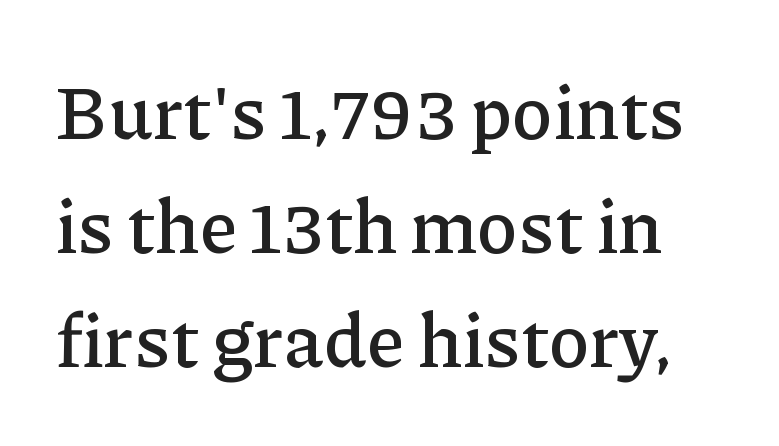
Q: Is the text italic (slanted)? A: No, it is upright.
Q: Is the typeface a serif or a sans-serif typeface? A: Serif.
Q: Is the text underlined? A: No.
Q: Is the spacing between letters normal or unusually wide? A: Normal.
Q: Is the spacing between lines tight, normal or loose? A: Normal.
Q: Width (condensed, normal, or wide)? A: Normal.
Q: Stroke contrast? A: Low.
Q: x-height? A: Medium.
Q: Monospaced? A: No.
